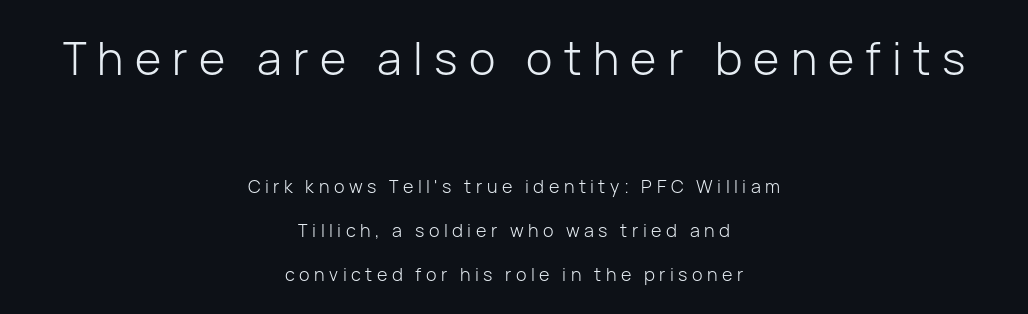
The image shows 45 px light sans-serif type, upright; set centered, loose line spacing (2.44x), unusually wide letter spacing (+0.25 em), not underlined; the first (top) block is 2.5x larger; low stroke contrast and a medium x-height.
